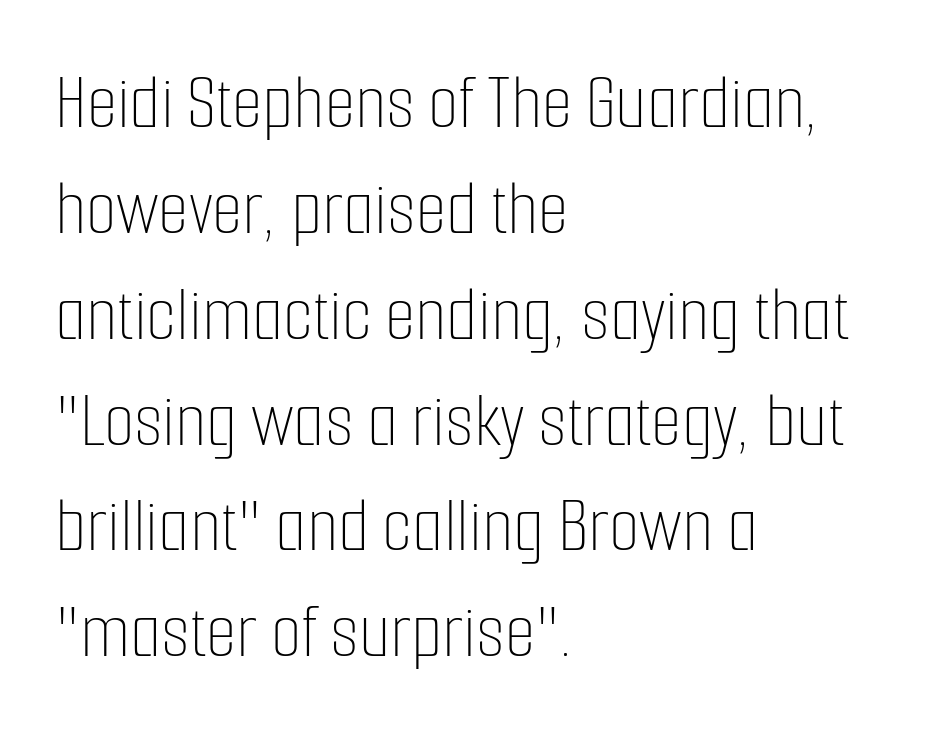
Q: Is the text bold? A: No.
Q: Is the text italic (slanted)? A: No, it is upright.
Q: Is the text underlined? A: No.
Q: How is the paragraph aligned? A: Left-aligned.
Q: Is the spacing between letters normal or unusually wide? A: Normal.
Q: Is the spacing between lines tight, normal or loose? A: Normal.
Q: Width (condensed, normal, or wide)? A: Condensed.
Q: Stroke contrast? A: Low.
Q: x-height? A: Medium.
Q: Monospaced? A: No.
